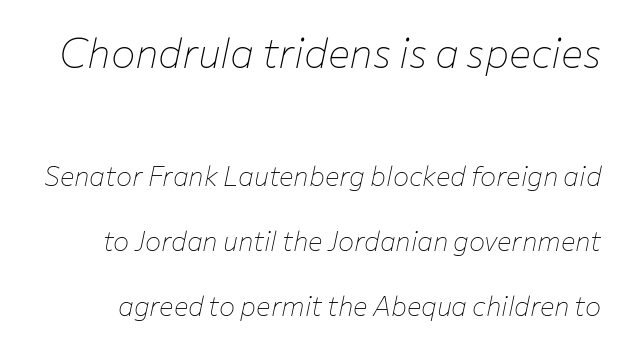
Q: Is the text bold? A: No.
Q: Is the text italic (slanted)? A: Yes, it leans right by about 12 degrees.
Q: Is the text underlined? A: No.
Q: Is the spacing between letters normal or unusually wide? A: Normal.
Q: Is the spacing between lines tight, normal or loose? A: Loose.
Q: Which block of text is set in a larger size, the first (top) or the second (bottom)? A: The first (top) one.
Q: Width (condensed, normal, or wide)? A: Normal.
Q: Stroke contrast? A: Low.
Q: x-height? A: Medium.
Q: Monospaced? A: No.
